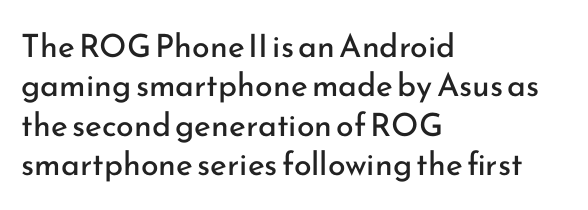
Q: Is the text bold? A: No.
Q: Is the text italic (slanted)? A: No, it is upright.
Q: Is the typeface a serif or a sans-serif typeface? A: Sans-serif.
Q: Is the text underlined? A: No.
Q: How is the paragraph aligned? A: Left-aligned.
Q: Is the spacing between letters normal or unusually wide? A: Normal.
Q: Width (condensed, normal, or wide)? A: Normal.
Q: Stroke contrast? A: Low.
Q: x-height? A: Small.
Q: Monospaced? A: No.
